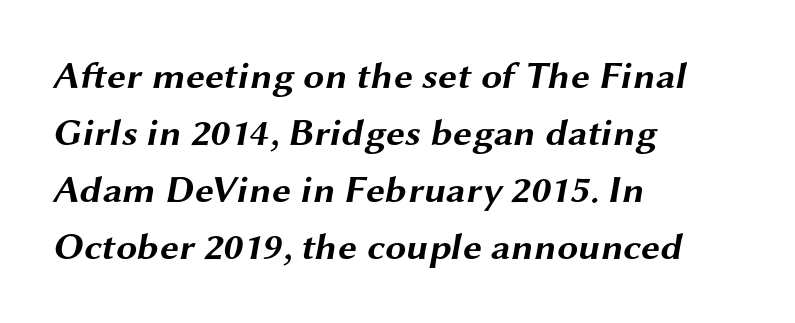
Q: Is the text bold? A: Yes.
Q: Is the typeface a serif or a sans-serif typeface? A: Sans-serif.
Q: Is the text underlined? A: No.
Q: How is the paragraph aligned? A: Left-aligned.
Q: Is the spacing between letters normal or unusually wide? A: Normal.
Q: Is the spacing between lines tight, normal or loose? A: Normal.
Q: Width (condensed, normal, or wide)? A: Wide.
Q: Stroke contrast? A: Medium.
Q: x-height? A: Medium.
Q: Monospaced? A: No.
